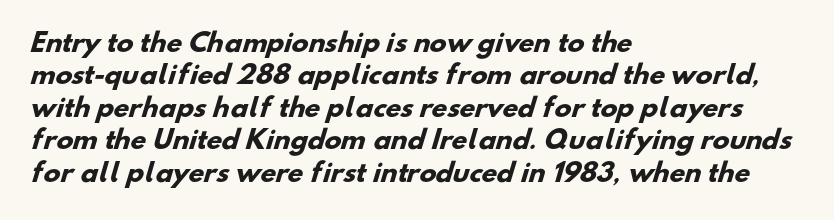
Q: Is the text bold? A: Yes.
Q: Is the text underlined? A: No.
Q: How is the paragraph aligned? A: Left-aligned.
Q: Is the spacing between letters normal or unusually wide? A: Normal.
Q: Is the spacing between lines tight, normal or loose? A: Normal.
